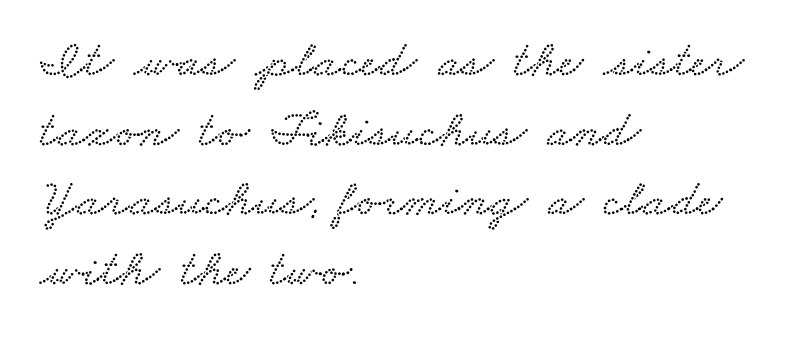
Check under the words: just untouched page. Compared with typical body copy, the letter spacing here is the same. The face used here is proportionally spaced, like ordinary book or web type. Summary of vertical rhythm: regular, with standard interline spacing. A classic flush-left, rag-right setting is used for this passage.
